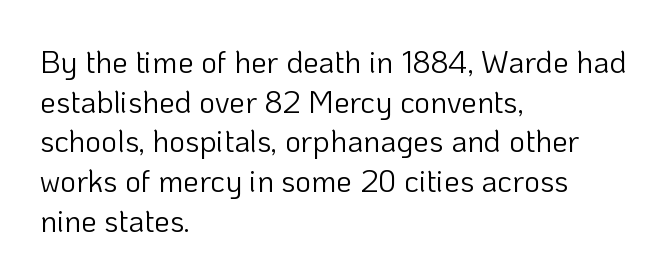
Unbolded letterforms with no extra heft. Each line starts at the same left margin while the right side varies. Line spacing here is normal. Stroke terminals: plain, sans-serif.
